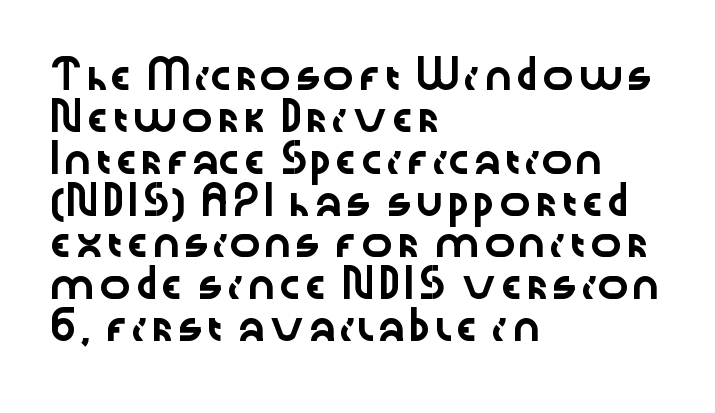
The image shows 27 px text type, upright; set left-aligned, normal line spacing (1.55x), normal letter spacing, not underlined.
